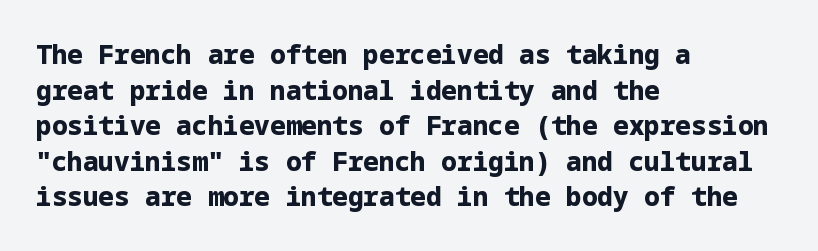
Descenders are the only things crossing below the line. Weight: bold. The tracking reads as untouched default to a designer's eye. A typesetter would mark this as roman, not italic.
